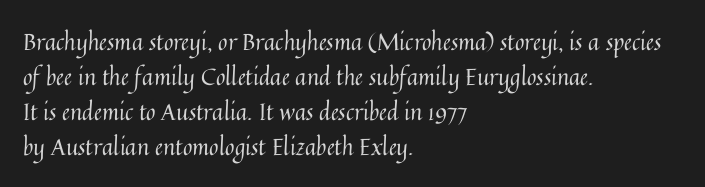
Weight: not bold — regular or lighter. The typesetter chose a ragged-right arrangement here. Each new line begins a customary step beneath the previous one. You could call the tracking neutral — neither tight nor loose. Only glyphs here, with clear space below each row.
